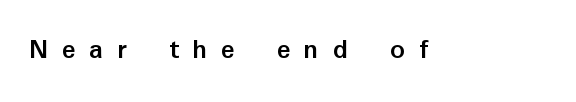
Q: Is the text bold? A: Yes.
Q: Is the text italic (slanted)? A: No, it is upright.
Q: Is the typeface a serif or a sans-serif typeface? A: Sans-serif.
Q: Is the text underlined? A: No.
Q: Is the spacing between letters normal or unusually wide? A: Unusually wide.
Q: Width (condensed, normal, or wide)? A: Normal.
Q: Stroke contrast? A: Low.
Q: x-height? A: Medium.
Q: Monospaced? A: No.
